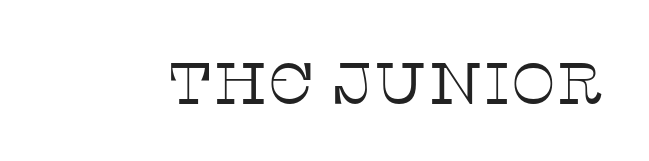
The horizontal fit of the characters is conventional and even. No word sits above an underline. The strokes carry an ordinary text weight at most. These lines are rendered in a variable-pitch font.
